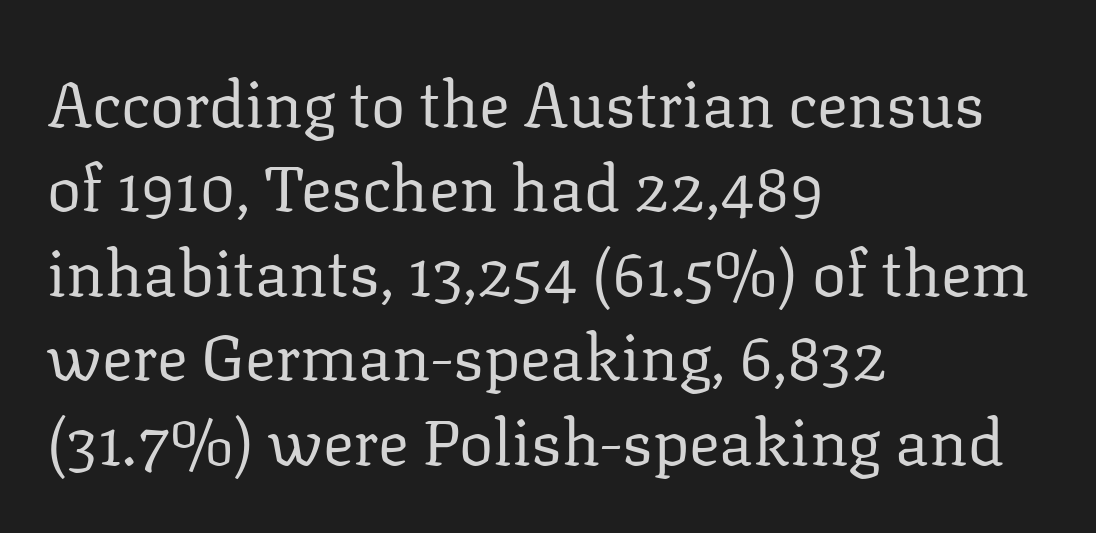
The image shows 64 px regular-weight serif type, upright; set left-aligned, normal line spacing (1.32x), normal letter spacing, not underlined; low stroke contrast and a medium x-height.
